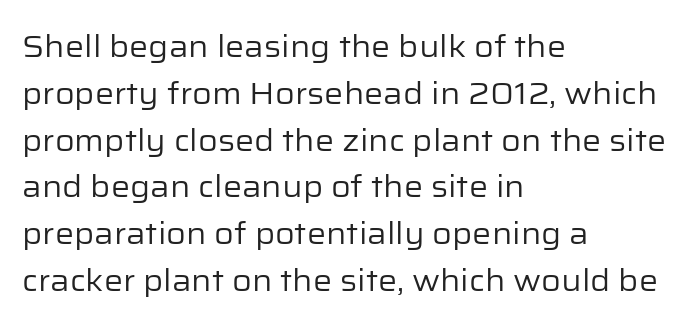
The image shows 30 px regular-weight sans-serif type, upright; set left-aligned, normal line spacing (1.56x), normal letter spacing, not underlined; low stroke contrast and a medium x-height.
